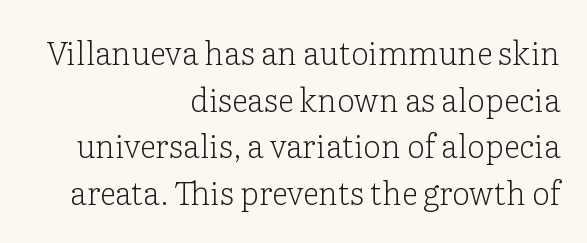
Each line ends at the same right margin while the left side varies. Examine the stroke ends and you'll spot serifs. The strokes are not fattened; the text isn't bold. This is roman type, the default non-slanted kind.
